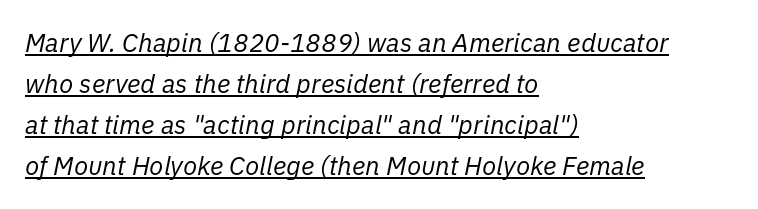
{"italic": "yes", "lean": "right", "slant_degrees": 11, "bold": "no", "underline": "yes", "align": "left", "line_spacing": "normal", "line_spacing_ratio": 1.58, "letter_spacing": "normal", "letter_spacing_em": 0.0, "glyph_px": 26}
